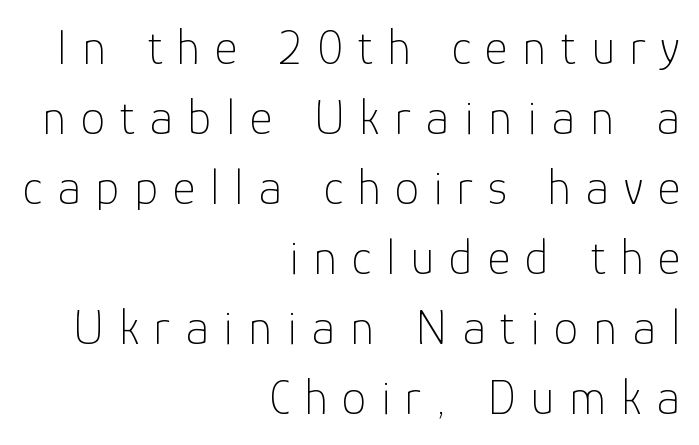
Q: Is the text bold? A: No.
Q: Is the text italic (slanted)? A: No, it is upright.
Q: Is the typeface a serif or a sans-serif typeface? A: Sans-serif.
Q: Is the text underlined? A: No.
Q: How is the paragraph aligned? A: Right-aligned.
Q: Is the spacing between letters normal or unusually wide? A: Unusually wide.
Q: Is the spacing between lines tight, normal or loose? A: Normal.
Q: Width (condensed, normal, or wide)? A: Normal.
Q: Stroke contrast? A: Low.
Q: x-height? A: Medium.
Q: Monospaced? A: No.
